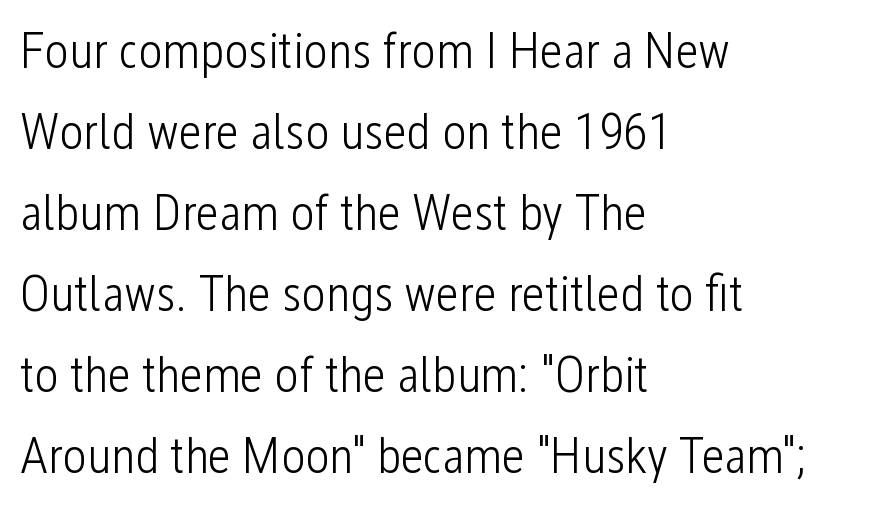
Observe the ordinary spacing: letters are neighbours, not strangers. The rendering uses natural spacing where letterforms have individual widths. Posture: straight, roman, zero tilt. The designer went with a sans here, leaving each stem footless. Layout note: lines flush left. Quick note: interline space is typical.
